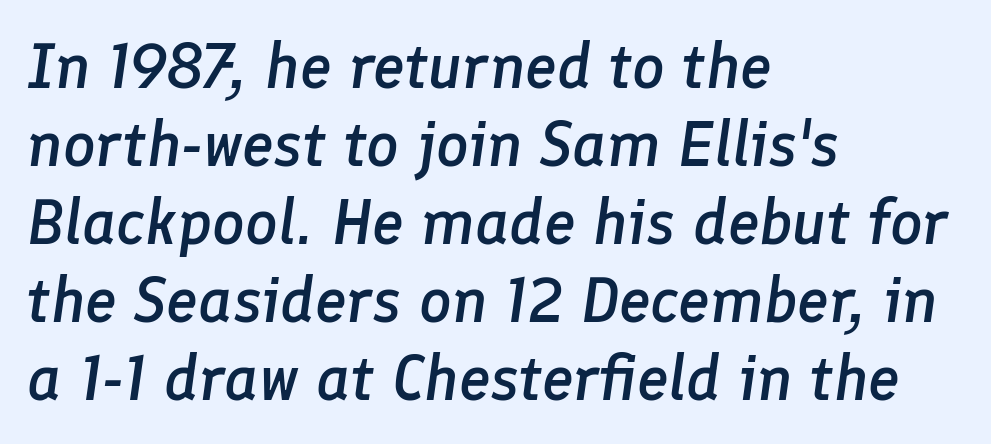
The passage shown is not underscored anywhere. Honestly, the letter spacing is just normal — you wouldn't notice it. Is the type slanted? Yes — the strokes lean at a clear angle. Compared with an ordinary text face, these strokes are moderately heavier — a semibold.
